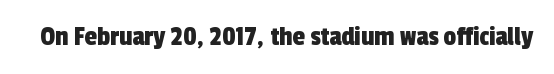
The passage shown has conventional tracking throughout. The font family rendered here belongs to the sans-serif group. This sample has the flowing, uneven cadence of proportional lettering. The specimen omits any rule beneath the text block's lines.
